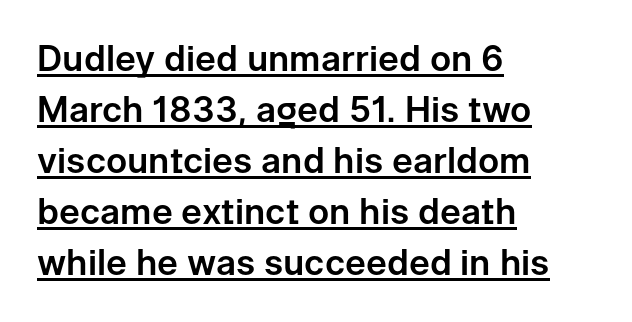
The image shows 35 px sans-serif type, upright; set left-aligned, normal line spacing (1.46x), normal letter spacing, underlined; low stroke contrast and a medium x-height.
